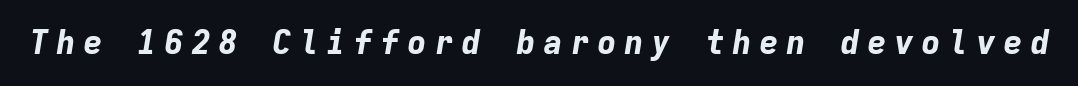
Do the characters align in a grid? Yes, the font is monospaced. The text carries the slant typical of an italic or oblique font. Rule under the text: the space is simply empty. The letters are bold, with thick, heavy strokes. There is plenty of visible air inserted between adjacent glyphs.
